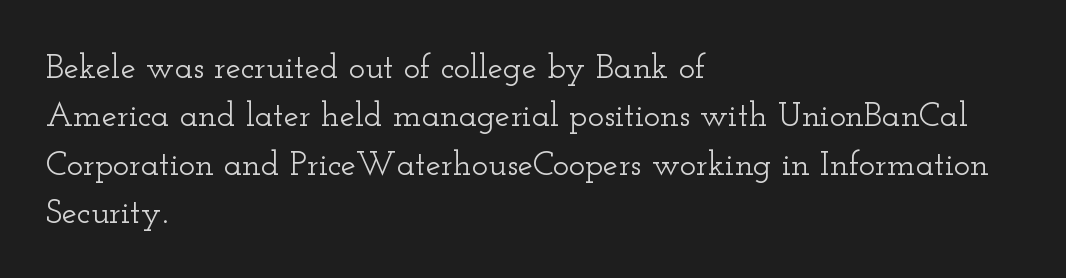
Q: Is the text italic (slanted)? A: No, it is upright.
Q: Is the typeface a serif or a sans-serif typeface? A: Serif.
Q: Is the text underlined? A: No.
Q: How is the paragraph aligned? A: Left-aligned.
Q: Is the spacing between letters normal or unusually wide? A: Normal.
Q: Is the spacing between lines tight, normal or loose? A: Normal.
Q: Width (condensed, normal, or wide)? A: Wide.
Q: Stroke contrast? A: Low.
Q: x-height? A: Small.
Q: Monospaced? A: No.
